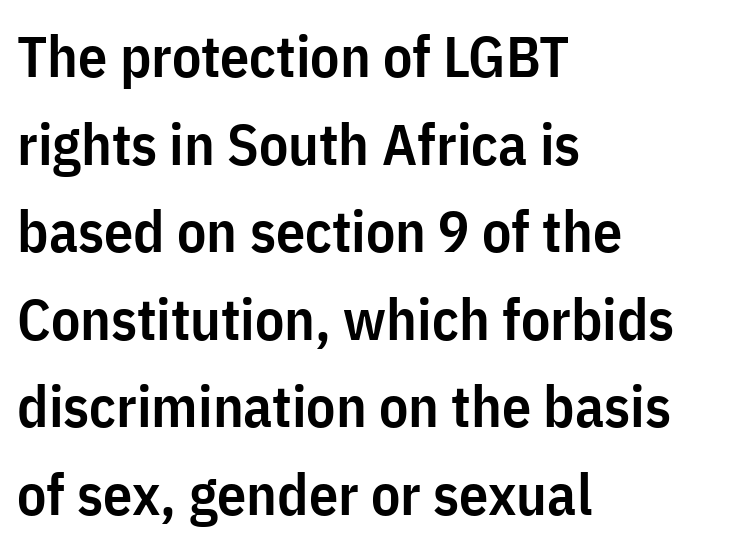
The image shows 58 px semibold, condensed sans-serif type, upright; set left-aligned, normal line spacing (1.51x), normal letter spacing, not underlined; low stroke contrast and a medium x-height.
